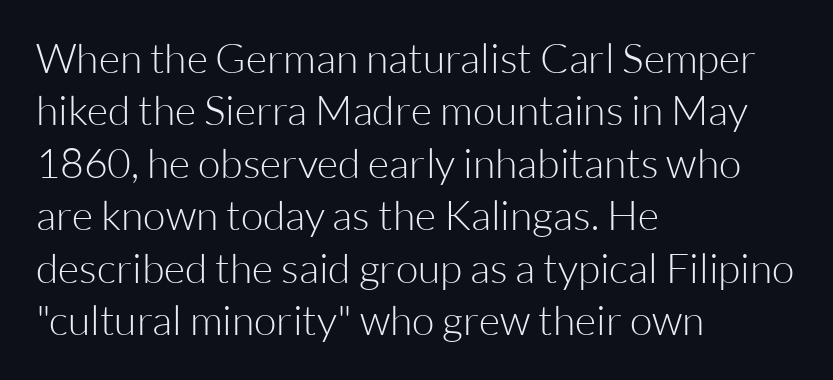
Q: Is the text bold? A: No.
Q: Is the text italic (slanted)? A: No, it is upright.
Q: Is the typeface a serif or a sans-serif typeface? A: Sans-serif.
Q: Is the text underlined? A: No.
Q: How is the paragraph aligned? A: Left-aligned.
Q: Is the spacing between letters normal or unusually wide? A: Normal.
Q: Is the spacing between lines tight, normal or loose? A: Normal.
Q: Width (condensed, normal, or wide)? A: Normal.
Q: Stroke contrast? A: Low.
Q: x-height? A: Medium.
Q: Monospaced? A: No.
